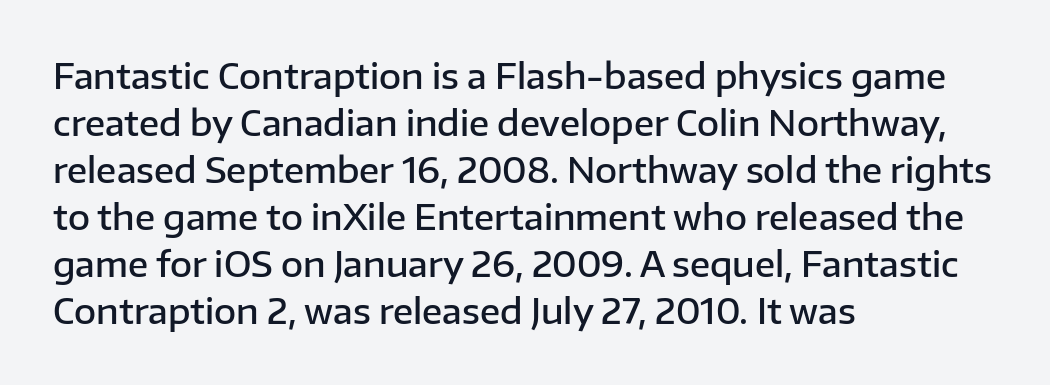
The passage shown is semibold, sitting just below true bold. The type is set solid horizontally, with unmodified tracking. Quick note: underline off. Posture: straight, roman, zero tilt. The face used here is a sans, in the tradition of grotesques and geometrics.
